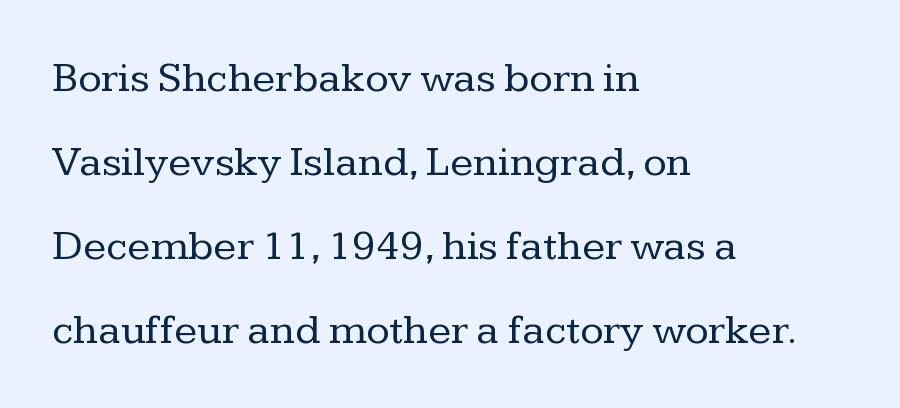
The image shows 43 px regular-weight serif type, upright; set left-aligned, loose line spacing (1.95x), normal letter spacing, not underlined; low stroke contrast and a medium x-height.
